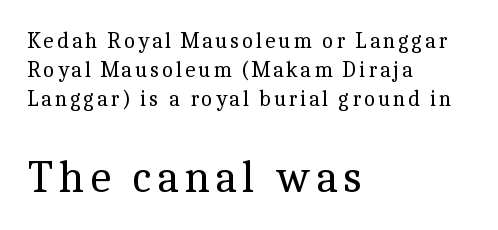
Q: Is the text bold? A: No.
Q: Is the text italic (slanted)? A: No, it is upright.
Q: Is the typeface a serif or a sans-serif typeface? A: Serif.
Q: Is the text underlined? A: No.
Q: How is the paragraph aligned? A: Left-aligned.
Q: Is the spacing between lines tight, normal or loose? A: Normal.
Q: Which block of text is set in a larger size, the first (top) or the second (bottom)? A: The second (bottom) one.
Q: Width (condensed, normal, or wide)? A: Normal.
Q: x-height? A: Medium.
Q: Monospaced? A: No.
